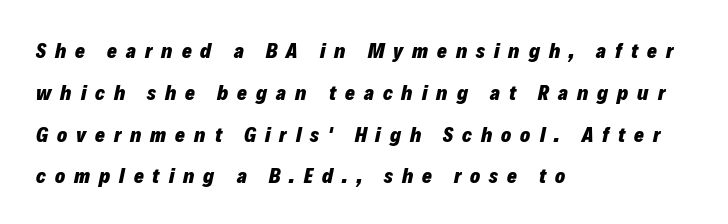
Q: Is the text bold? A: Yes.
Q: Is the text italic (slanted)? A: Yes, it leans right by about 12 degrees.
Q: Is the text underlined? A: No.
Q: How is the paragraph aligned? A: Left-aligned.
Q: Is the spacing between letters normal or unusually wide? A: Unusually wide.
Q: Is the spacing between lines tight, normal or loose? A: Loose.
